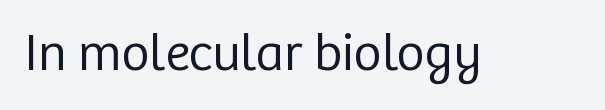
The image shows 53 px regular-weight sans-serif type, upright; set normal letter spacing, not underlined; low stroke contrast and a medium x-height.
